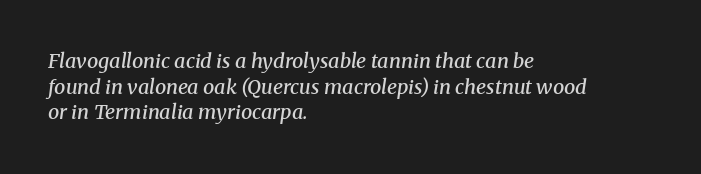
Characters follow at the spacing the type designer built in. Successive baselines arrive at the customary interval. Each line starts at the same left margin while the right side varies. The strip under each line holds only bare page.
